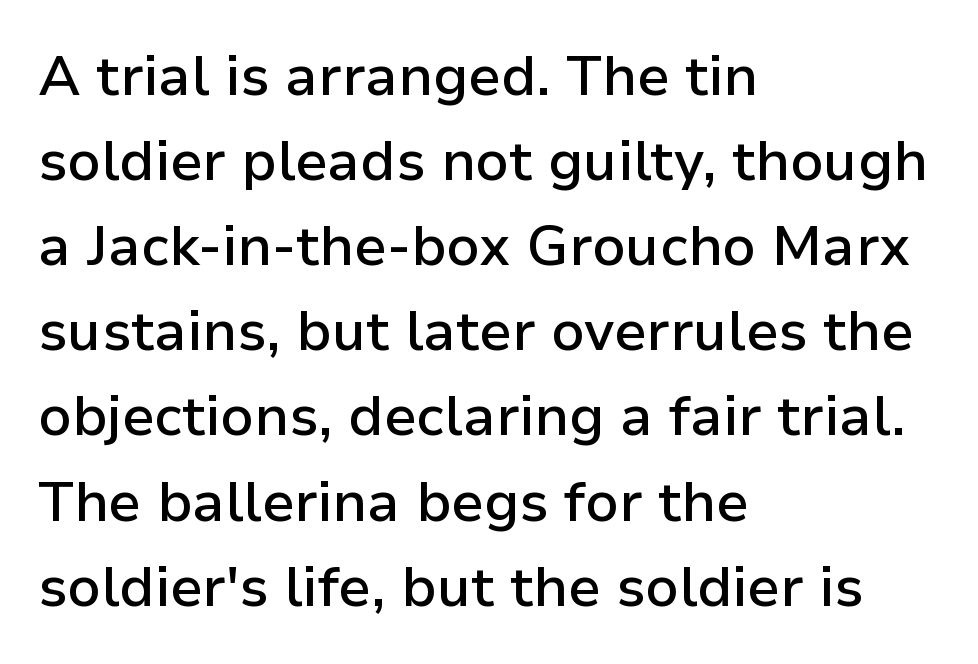
The image shows 56 px semibold sans-serif type, upright; set left-aligned, normal line spacing (1.52x), normal letter spacing, not underlined; low stroke contrast and a medium x-height.
